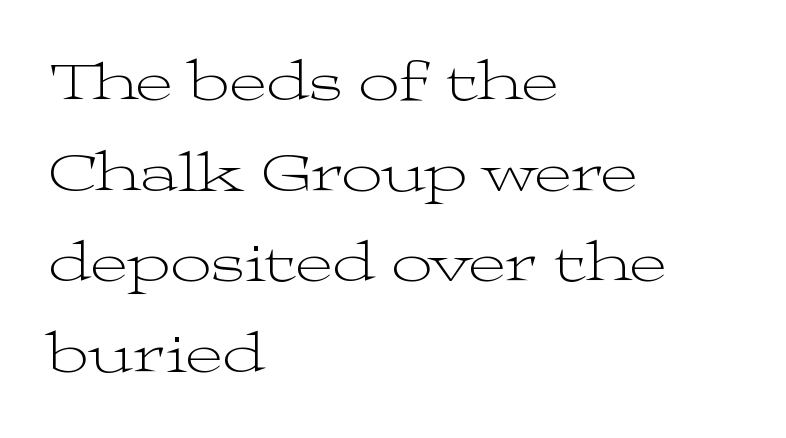
The image shows 57 px light, wide serif type, upright; set left-aligned, normal line spacing (1.59x), normal letter spacing, not underlined; medium stroke contrast and a medium x-height.
